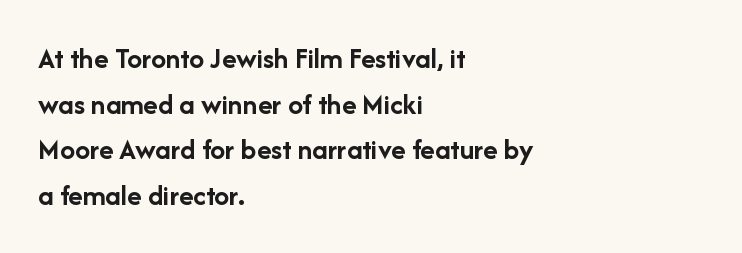
The letters are bold, with thick, heavy strokes. Nope, not italic — everything's standing straight. Left-aligned paragraph, ragged on the right. The font family rendered here belongs to the sans-serif group.
